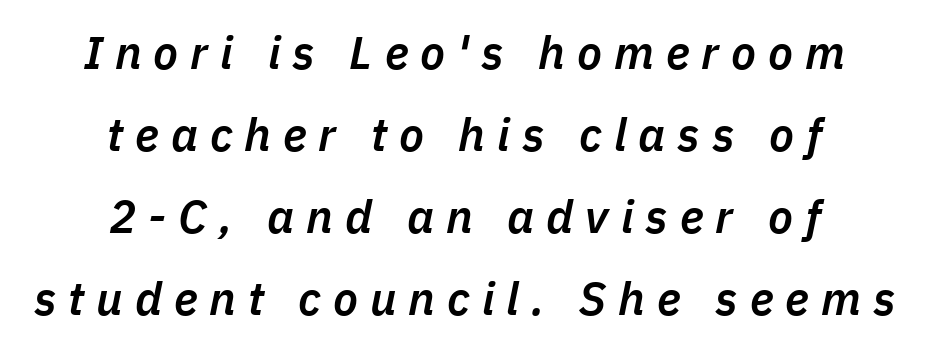
The letters advance in unequal steps, a hallmark of proportional type. Typeset on center — no edge is straight. Does extra space separate the letters? Yes, quite a lot of it. I'd describe the lettering as semibold — firm but not a full bold. The area under the type is left untouched. Designer's note — italics engaged.
